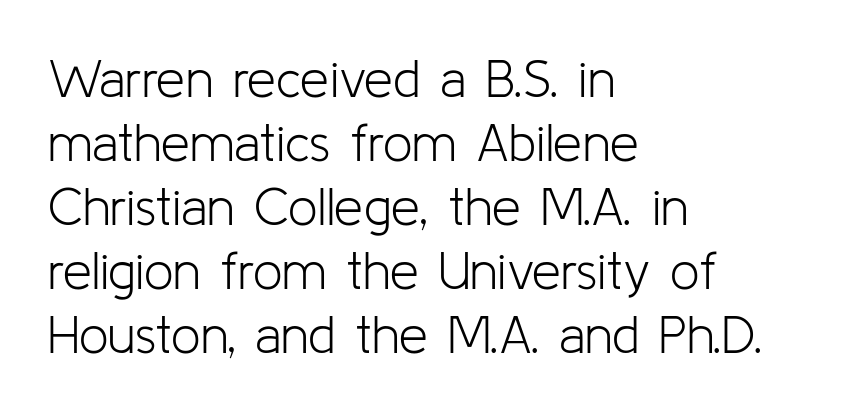
The passage shown is typeset with a sans-serif family. Caption: face not bold, strokes unweighted. Only glyphs here, with clear space below each row. Teacher's note: observe the even left margin — that is flush-left alignment. The passage shown is typed in a proportional face where columns would drift. These lines were composed using upright roman letters.
